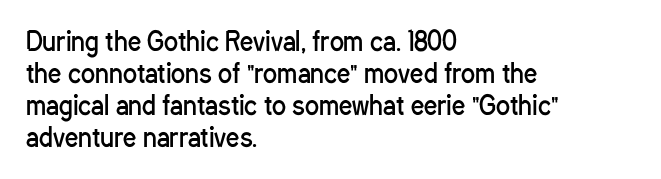
{"italic": "no", "bold": "no", "underline": "no", "align": "left", "line_spacing_ratio": 1.23, "letter_spacing": "normal", "letter_spacing_em": 0.0, "glyph_px": 26}
